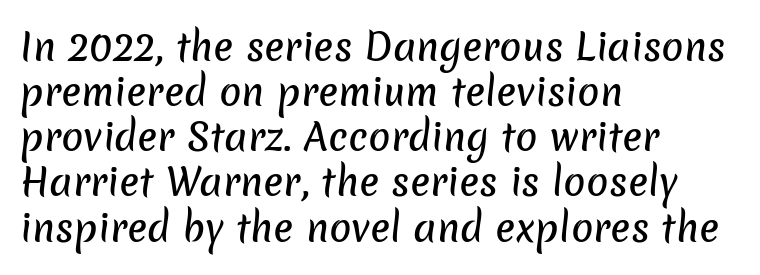
The image shows 37 px sans-serif type; set left-aligned, line spacing 1.22x, normal letter spacing, not underlined; low stroke contrast and a medium x-height.
